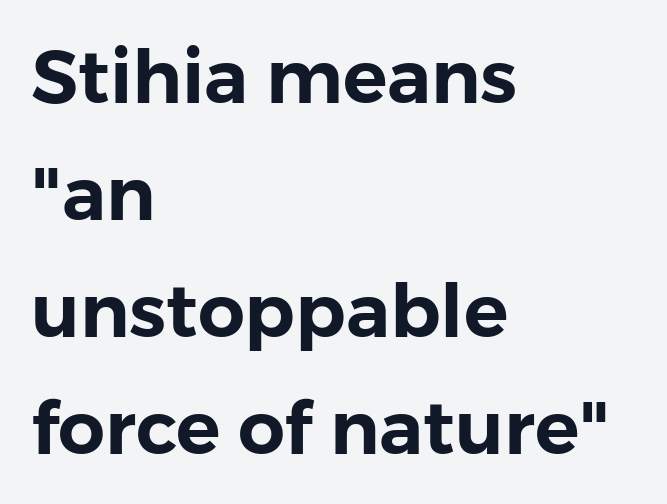
The image shows 74 px sans-serif type, upright; set left-aligned, normal line spacing (1.58x), normal letter spacing, not underlined; low stroke contrast and a medium x-height.
